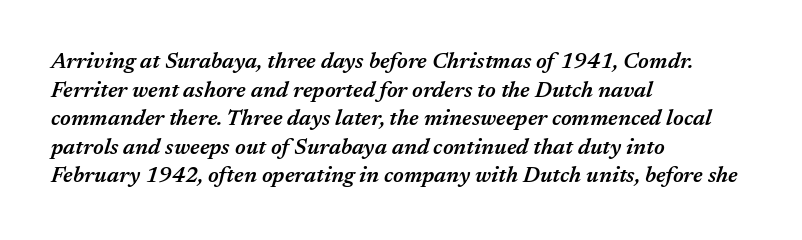
The image shows 22 px text type, italic (leaning right); set left-aligned, normal line spacing (1.3x), normal letter spacing, not underlined.
